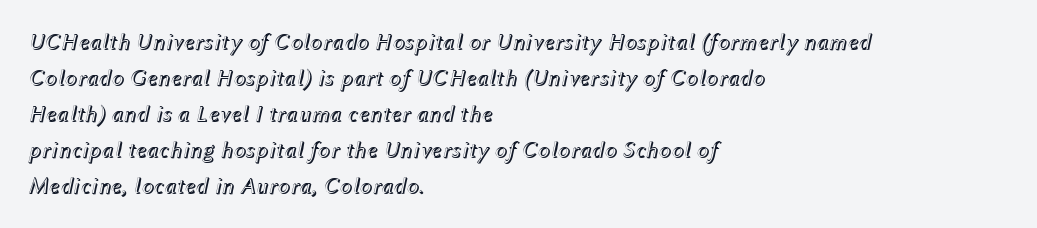
Notice how descenders clear the ascenders below comfortably — that's standard leading. Rendered with sloped, italic letterforms. The zone under the glyphs is completely vacant. Standard letterfit; no display-style spreading of the glyphs.
